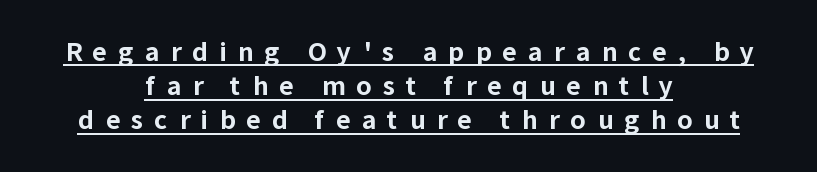
{"italic": "no", "bold": "yes", "underline": "yes", "align": "center", "line_spacing": "normal", "line_spacing_ratio": 1.37, "letter_spacing": "wide", "letter_spacing_em": 0.44, "glyph_px": 25}
